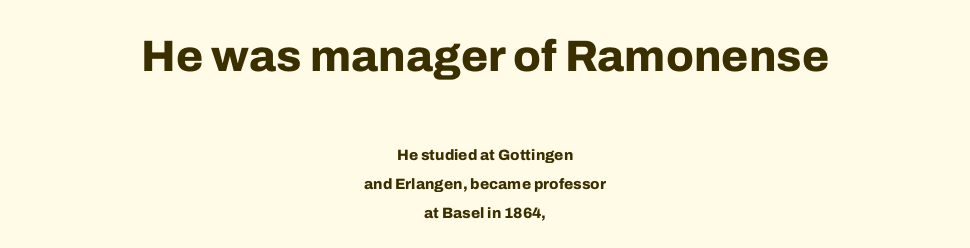
Q: Is the text bold? A: Yes.
Q: Is the text italic (slanted)? A: No, it is upright.
Q: Is the typeface a serif or a sans-serif typeface? A: Sans-serif.
Q: Is the text underlined? A: No.
Q: How is the paragraph aligned? A: Centered.
Q: Is the spacing between letters normal or unusually wide? A: Normal.
Q: Is the spacing between lines tight, normal or loose? A: Loose.
Q: Which block of text is set in a larger size, the first (top) or the second (bottom)? A: The first (top) one.
Q: Width (condensed, normal, or wide)? A: Normal.
Q: Stroke contrast? A: Low.
Q: x-height? A: Medium.
Q: Monospaced? A: No.
